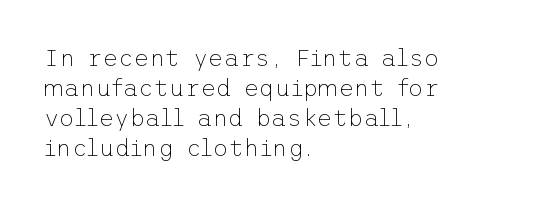
Q: Is the text bold? A: No.
Q: Is the text italic (slanted)? A: No, it is upright.
Q: Is the text underlined? A: No.
Q: How is the paragraph aligned? A: Left-aligned.
Q: Is the spacing between letters normal or unusually wide? A: Normal.
Q: Is the spacing between lines tight, normal or loose? A: Normal.
